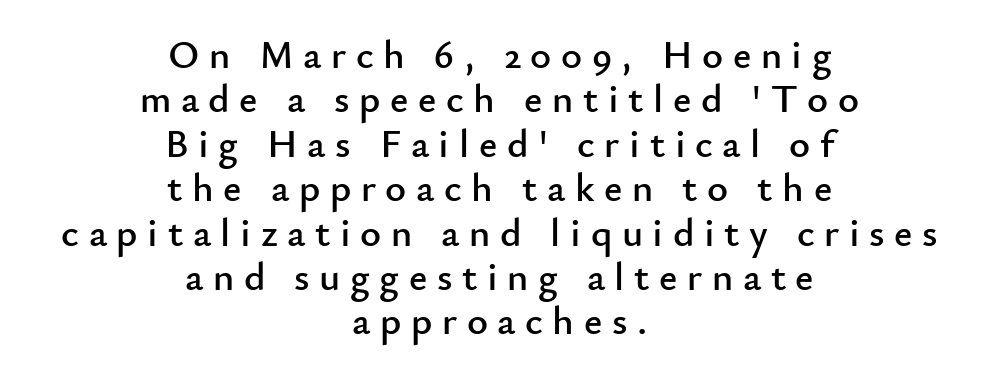
The image shows 40 px sans-serif type, upright; set centered, tight line spacing (1.11x), unusually wide letter spacing (+0.24 em), not underlined; low stroke contrast and a small x-height.
